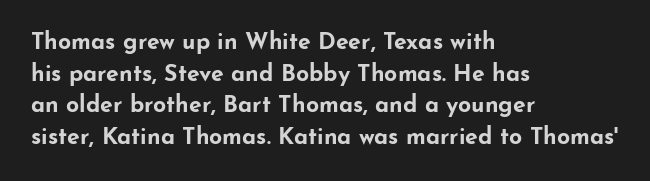
One glance says typical: line gaps are just what's usual. The letters stand upright; this is a roman face. These lines stack with their left ends in a neat column. Bold? Absolutely — the strokes are thick and heavy.
